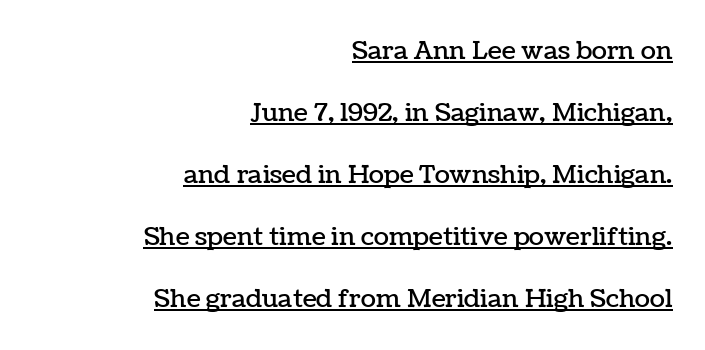
{"italic": "no", "underline": "yes", "align": "right", "line_spacing": "loose", "line_spacing_ratio": 2.48, "letter_spacing": "normal", "letter_spacing_em": 0.0, "glyph_px": 25}
